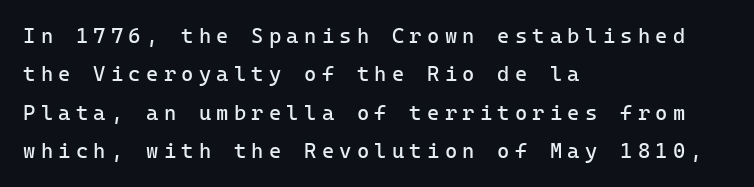
Q: Is the text bold? A: No.
Q: Is the text italic (slanted)? A: No, it is upright.
Q: Is the text underlined? A: No.
Q: How is the paragraph aligned? A: Left-aligned.
Q: Is the spacing between letters normal or unusually wide? A: Unusually wide.
